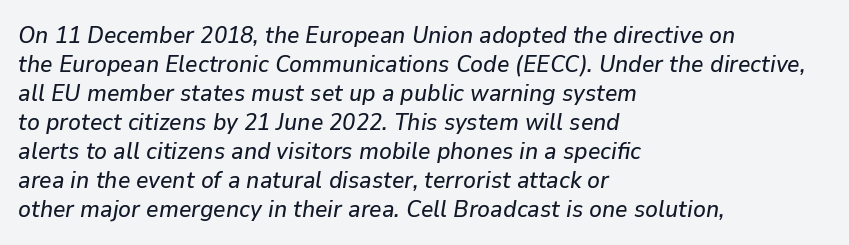
The specimen omits any rule beneath the text block's lines. Visually the block forms a straight wall on the left and a jagged coastline on the right. The text carries the slant typical of an italic or oblique font. The rendering keeps characters at their native spacing.
